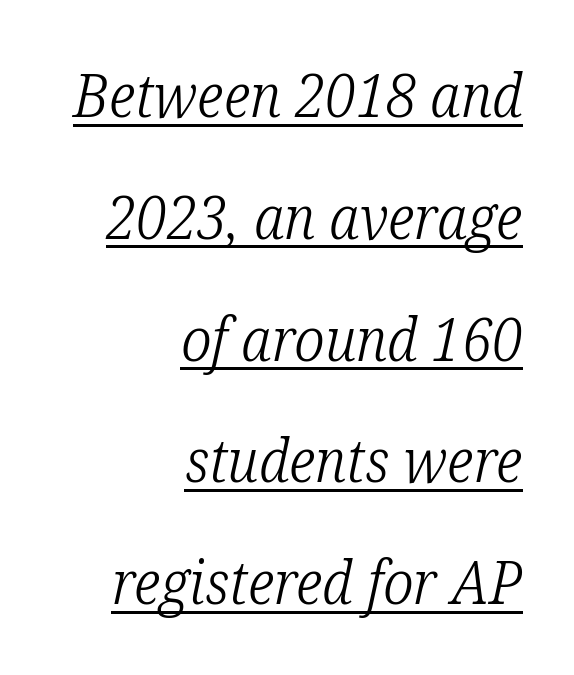
The space between consecutive lines is lavish. You could not count columns in this text — the font is proportionally spaced. The line texture is even and compact thanks to regular tracking. Reading down the block, your eye finds every line finishing at a fixed right position. The letters look calm and open, with moderate or lighter stems. You can see a thin bar hugging the bottom of the glyphs.
